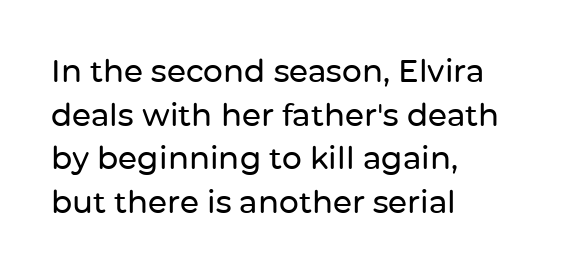
The image shows 31 px sans-serif type, upright; set left-aligned, normal line spacing (1.41x), normal letter spacing, not underlined; low stroke contrast and a medium x-height.
